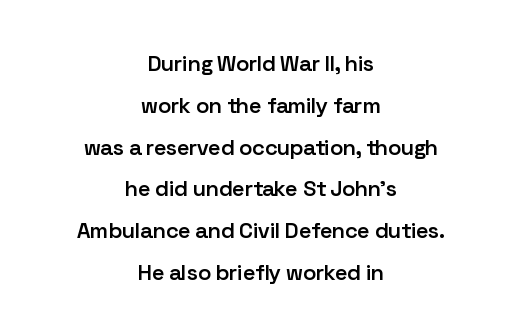
Q: Is the text bold? A: Semi-bold.
Q: Is the text italic (slanted)? A: No, it is upright.
Q: Is the text underlined? A: No.
Q: How is the paragraph aligned? A: Centered.
Q: Is the spacing between letters normal or unusually wide? A: Normal.
Q: Is the spacing between lines tight, normal or loose? A: Loose.
